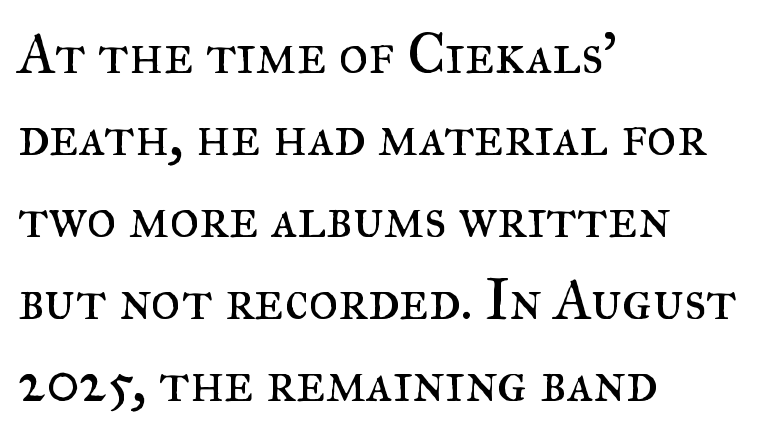
A typesetter would call this leading conventional body-copy spacing. Check under the words: just untouched page. The letters sit at their default tracking, neither squeezed nor spread. Little horizontal feet cap the strokes, marking this as serif type. The rendering uses natural spacing where letterforms have individual widths.
